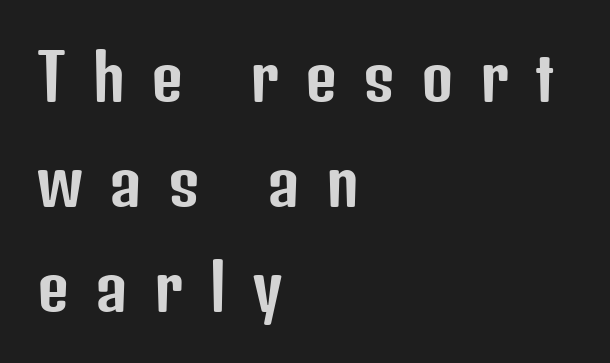
The image shows 62 px condensed sans-serif type, upright; set left-aligned, normal line spacing (1.69x), unusually wide letter spacing (+0.42 em), not underlined; low stroke contrast and a medium x-height.
